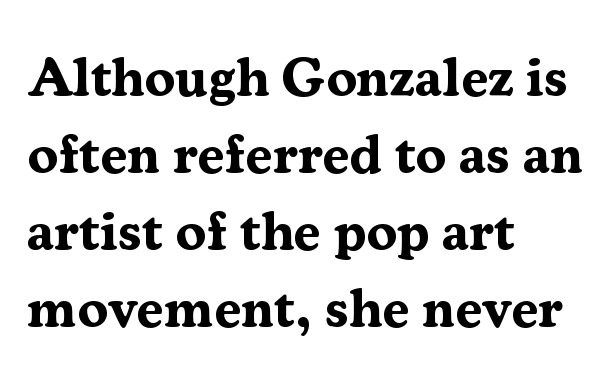
Q: Is the text bold? A: Yes.
Q: Is the text italic (slanted)? A: No, it is upright.
Q: Is the typeface a serif or a sans-serif typeface? A: Serif.
Q: Is the text underlined? A: No.
Q: How is the paragraph aligned? A: Left-aligned.
Q: Is the spacing between letters normal or unusually wide? A: Normal.
Q: Is the spacing between lines tight, normal or loose? A: Normal.
Q: Width (condensed, normal, or wide)? A: Normal.
Q: Stroke contrast? A: Medium.
Q: x-height? A: Medium.
Q: Monospaced? A: No.
